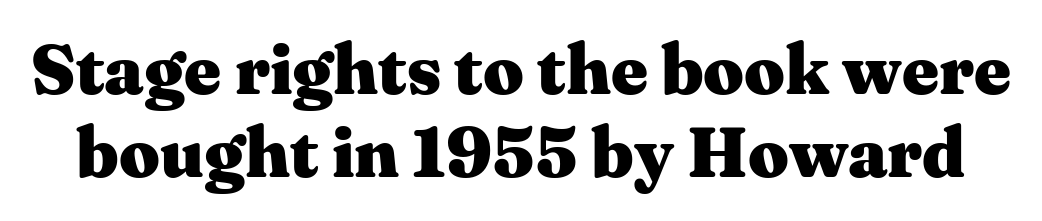
The image shows 71 px heavy, wide serif type, upright; set line spacing 1.17x, normal letter spacing, not underlined; medium stroke contrast and a medium x-height.
